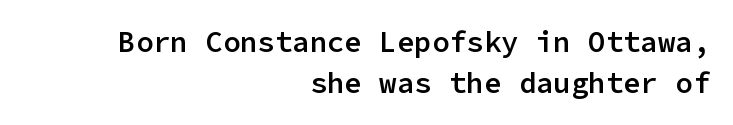
Short note: letters normally spaced. This is the regular roman posture of the typeface. The face used here is monospaced, like something from a code editor. Line spacing here is normal. Notice how the passage keeps a crisp vertical edge on the right only. Underlining? Definitely not there.
